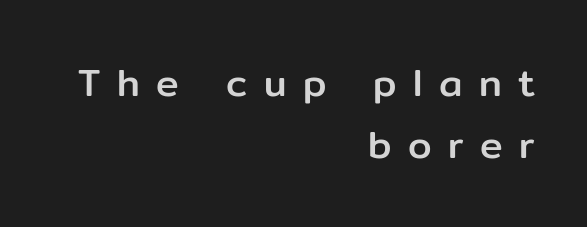
The lines sit at an ordinary, default distance from one another. This sample has the flowing, uneven cadence of proportional lettering. Look at the bottom of the vertical strokes: they stop flat, with no serifs. Observe the wide spacing: letters keep a clear distance from each other. The compositor pushed each line to the right boundary.
